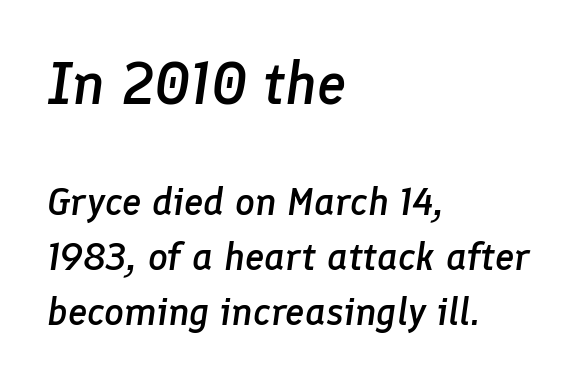
The zone under the glyphs is completely vacant. Tall strokes in this sample are angled rather than plumb. Size contrast runs from large at the top to small at the bottom. The lines in this sample share a left origin and differ only in where they stop. Is there much room between lines? A standard amount, neither cramped nor airy. A typesetter would call this zero additional tracking.
